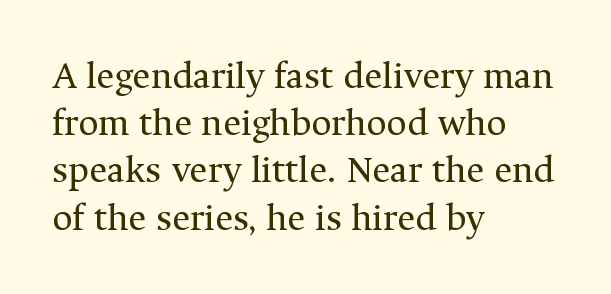
{"serif": "yes", "italic": "no", "bold": "no", "weight": "regular", "width": "normal", "stroke_contrast": "medium", "x_height": "medium", "monospaced": "no", "underline": "no", "align": "left", "line_spacing_ratio": 1.21, "letter_spacing": "normal", "letter_spacing_em": 0.0, "glyph_px": 39}
